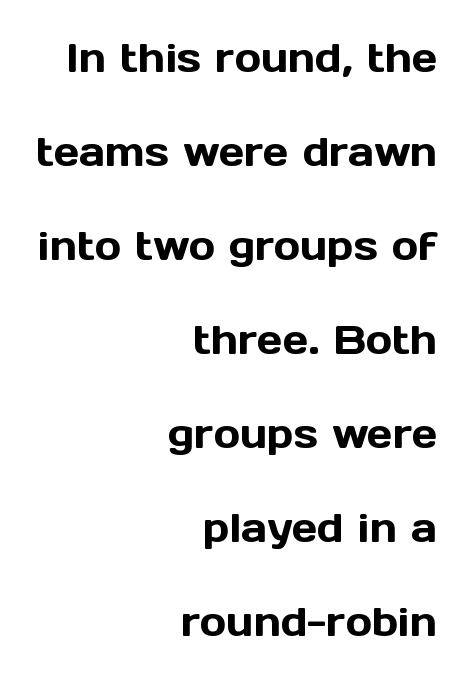
Q: Is the text italic (slanted)? A: No, it is upright.
Q: Is the typeface a serif or a sans-serif typeface? A: Sans-serif.
Q: Is the text underlined? A: No.
Q: How is the paragraph aligned? A: Right-aligned.
Q: Is the spacing between letters normal or unusually wide? A: Normal.
Q: Is the spacing between lines tight, normal or loose? A: Loose.
Q: Width (condensed, normal, or wide)? A: Normal.
Q: x-height? A: Medium.
Q: Monospaced? A: No.
